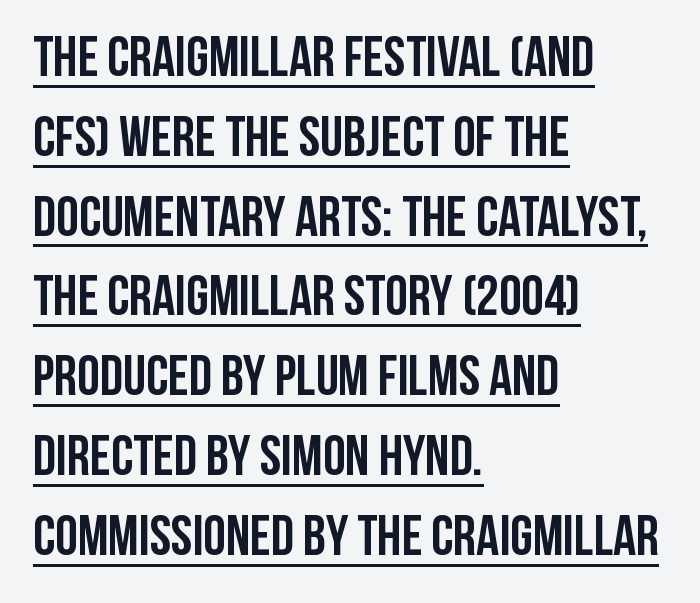
The image shows 57 px semibold, condensed sans-serif type, upright; set left-aligned, normal line spacing (1.4x), normal letter spacing, underlined; low stroke contrast and a large x-height.
